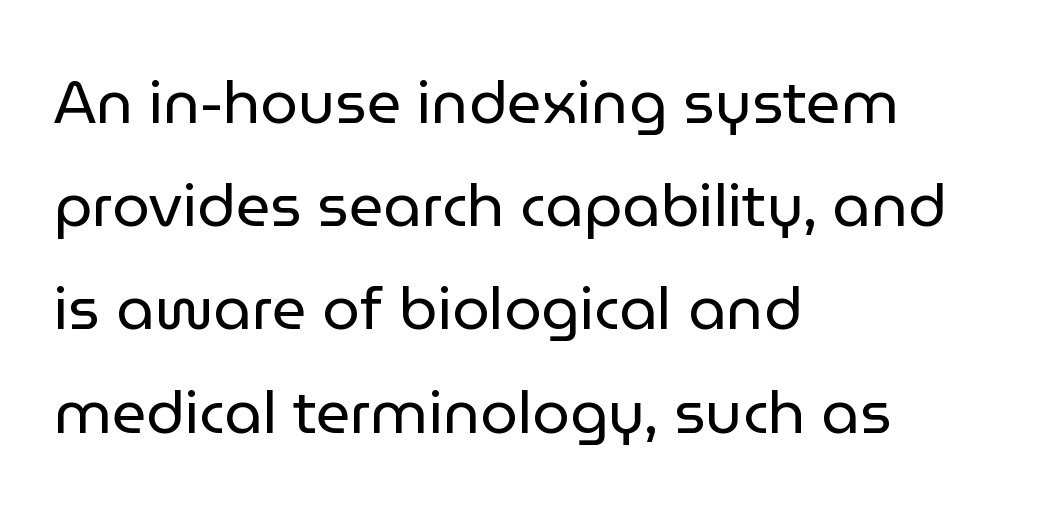
Q: Is the text bold? A: No.
Q: Is the text italic (slanted)? A: No, it is upright.
Q: Is the typeface a serif or a sans-serif typeface? A: Sans-serif.
Q: Is the text underlined? A: No.
Q: How is the paragraph aligned? A: Left-aligned.
Q: Is the spacing between letters normal or unusually wide? A: Normal.
Q: Width (condensed, normal, or wide)? A: Normal.
Q: Stroke contrast? A: Low.
Q: x-height? A: Medium.
Q: Monospaced? A: No.
